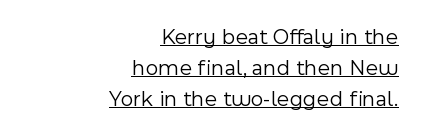
Q: Is the text bold? A: No.
Q: Is the text italic (slanted)? A: No, it is upright.
Q: Is the text underlined? A: Yes.
Q: How is the paragraph aligned? A: Right-aligned.
Q: Is the spacing between letters normal or unusually wide? A: Normal.
Q: Is the spacing between lines tight, normal or loose? A: Normal.
